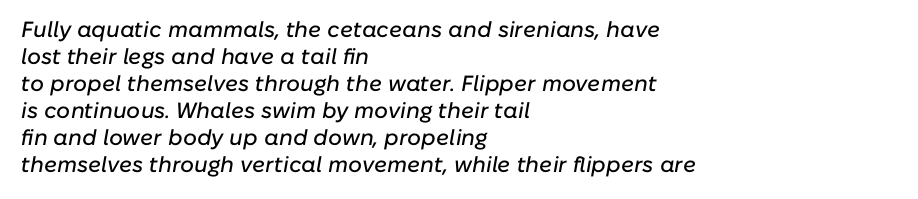
If you drew a line through each stem, it would be angled. Glyph-to-glyph distance matches everyday printed text. Decoration check: the copy has no underline. This sample is left-justified, so line endings fall wherever the words run out.
